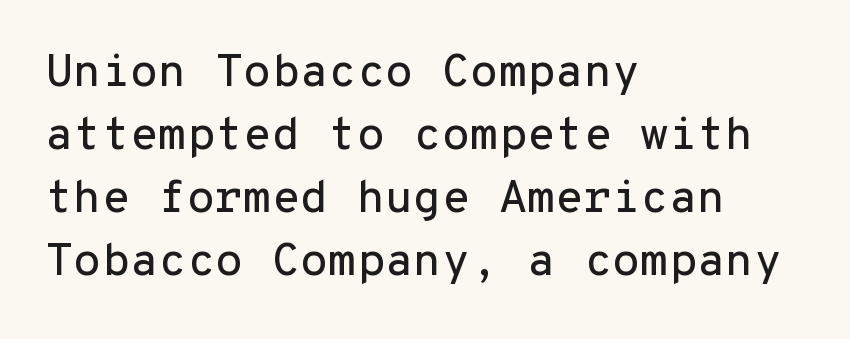
The image shows 46 px sans-serif type, upright, monospaced; set left-aligned, normal line spacing (1.37x), normal letter spacing, not underlined; low stroke contrast and a medium x-height.
